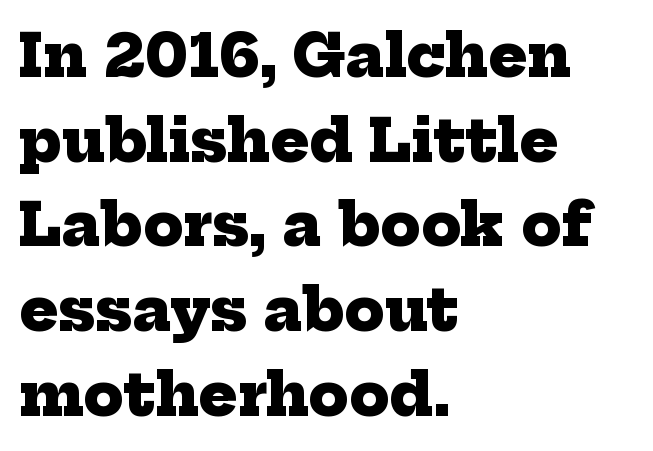
Q: Is the text bold? A: Yes.
Q: Is the typeface a serif or a sans-serif typeface? A: Serif.
Q: Is the text underlined? A: No.
Q: How is the paragraph aligned? A: Left-aligned.
Q: Is the spacing between letters normal or unusually wide? A: Normal.
Q: Is the spacing between lines tight, normal or loose? A: Normal.
Q: Width (condensed, normal, or wide)? A: Normal.
Q: Stroke contrast? A: Low.
Q: x-height? A: Medium.
Q: Monospaced? A: No.
